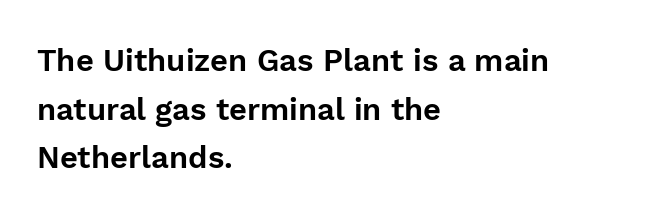
{"serif": "no", "italic": "no", "width": "normal", "stroke_contrast": "low", "x_height": "medium", "monospaced": "no", "underline": "no", "align": "left", "line_spacing": "normal", "line_spacing_ratio": 1.57, "letter_spacing": "normal", "letter_spacing_em": 0.0, "glyph_px": 31}
